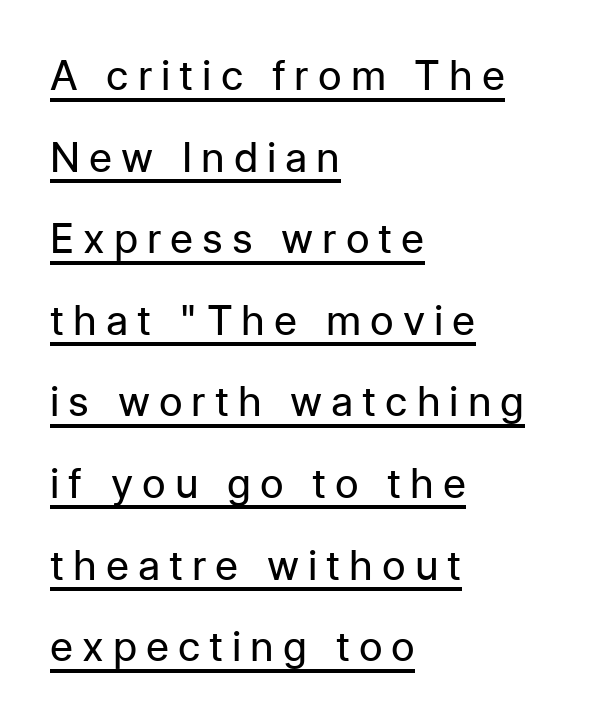
Weight class: somewhere from thin through regular. This is roman type, the default non-slanted kind. You can tell from the bare stems that sans-serif type was used. Inter-character spacing is expanded well beyond the font's built-in metrics. Is there much room between lines? Yes — plenty of vertical air separates them. Notice how a bar underscores the lettering throughout.
